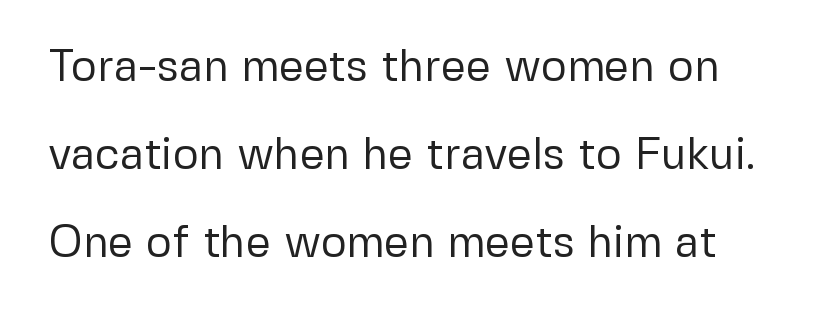
{"serif": "no", "italic": "no", "bold": "no", "weight": "regular", "width": "normal", "stroke_contrast": "low", "x_height": "medium", "monospaced": "no", "underline": "no", "line_spacing": "loose", "line_spacing_ratio": 2.0, "letter_spacing": "normal", "letter_spacing_em": 0.0, "glyph_px": 44}
